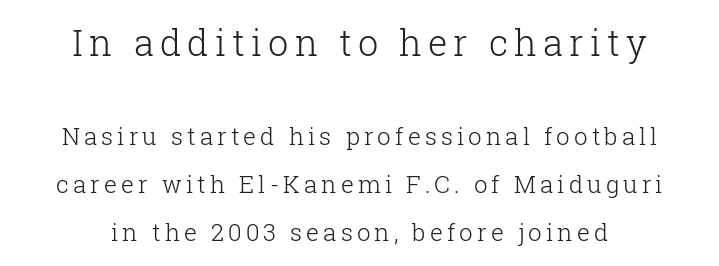
The image shows 36 px light serif type, upright; set centered, loose line spacing (2.0x), not underlined; the first (top) block is 1.5x larger; low stroke contrast and a medium x-height.
